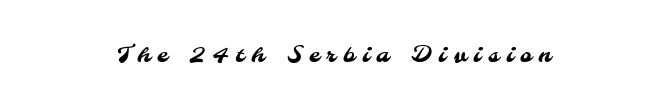
{"underline": "no", "align": "center", "letter_spacing": "wide", "letter_spacing_em": 0.33, "glyph_px": 22}
